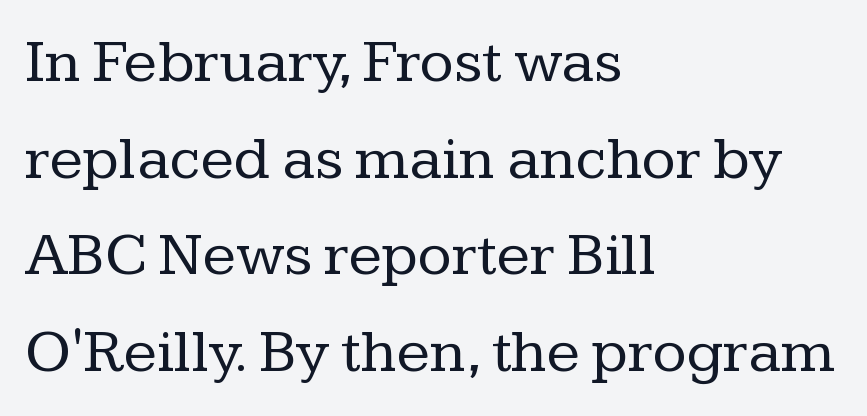
This rendering leaves character spacing at its baseline value. If you drew a line through each stem, it would be perfectly vertical. The area under the type is left untouched. Summary of weight: not heavy and not bold. Visually the block forms a straight wall on the left and a jagged coastline on the right. Evenly set lines give the paragraph a standard silhouette.
